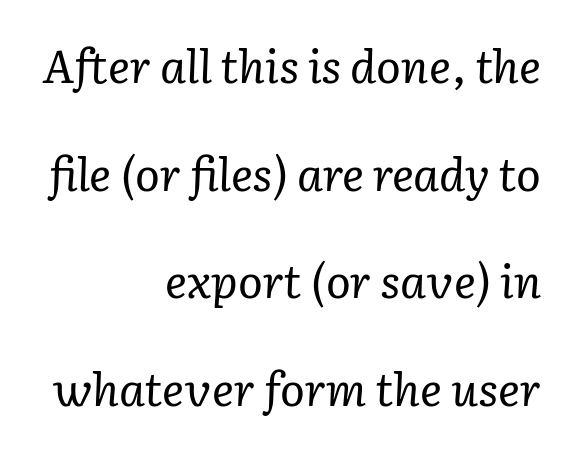
Q: Is the text bold? A: No.
Q: Is the text italic (slanted)? A: Yes, it leans right by about 2 degrees.
Q: Is the typeface a serif or a sans-serif typeface? A: Serif.
Q: Is the text underlined? A: No.
Q: How is the paragraph aligned? A: Right-aligned.
Q: Is the spacing between letters normal or unusually wide? A: Normal.
Q: Is the spacing between lines tight, normal or loose? A: Loose.
Q: Width (condensed, normal, or wide)? A: Normal.
Q: Stroke contrast? A: Low.
Q: x-height? A: Medium.
Q: Monospaced? A: No.
